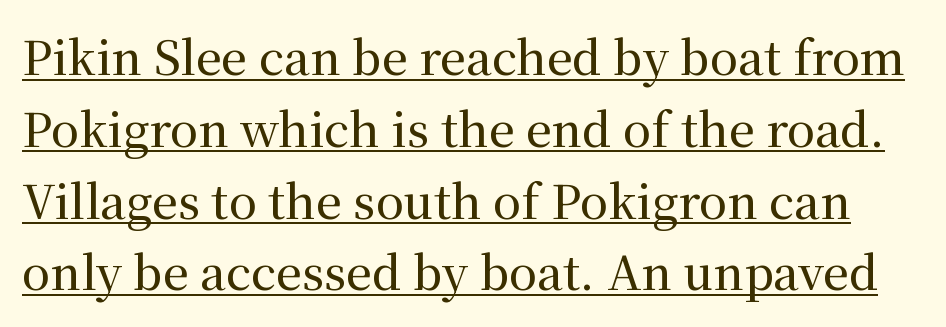
A rule runs beneath these lines of type. How are the letters spaced? Ordinarily, with no added tracking. Typographically, this falls in the serif category. Posture: vertical.
